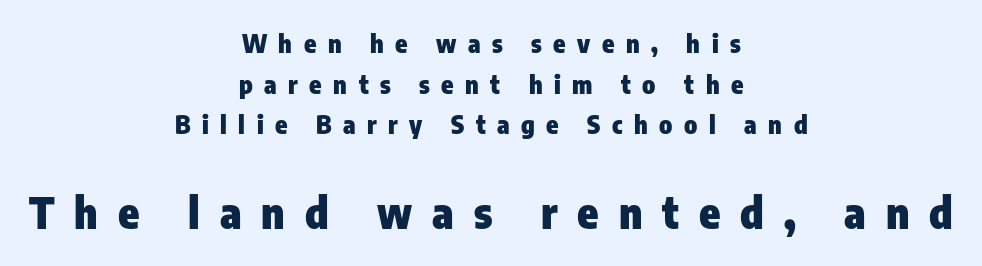
The image shows 43 px heavy, condensed sans-serif type, upright; set centered, normal line spacing (1.63x), unusually wide letter spacing (+0.46 em), not underlined; the second (bottom) block is 1.72x larger; low stroke contrast and a medium x-height.
